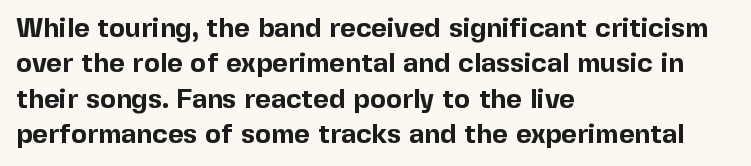
A clean baseline with only descenders dipping below it. These lines stack with their left ends in a neat column. Regular leading. Pretty heavy lettering here — definitely bold. Does extra space separate the letters? No, they use regular spacing.
